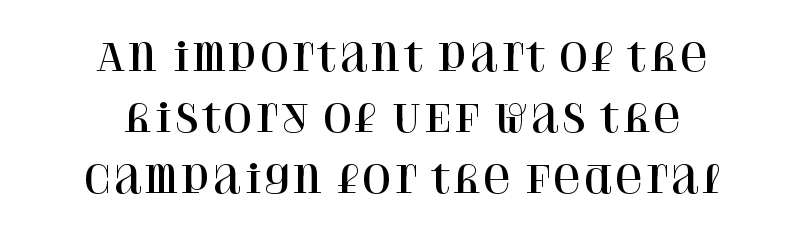
{"serif": "yes", "italic": "no", "width": "normal", "stroke_contrast": "high", "x_height": "large", "monospaced": "no", "underline": "no", "align": "center", "line_spacing": "normal", "line_spacing_ratio": 1.61, "letter_spacing": "normal", "letter_spacing_em": 0.0, "glyph_px": 38}
